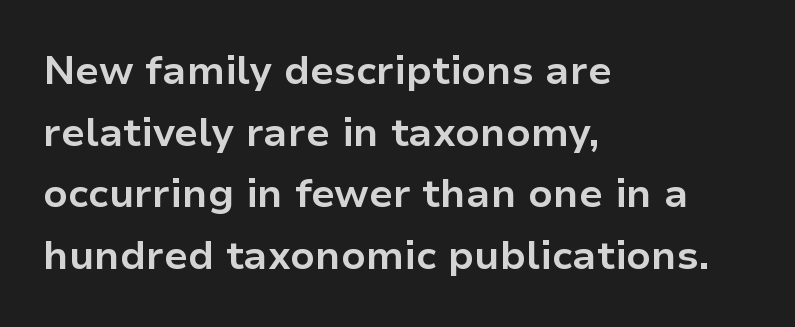
The image shows 40 px bold sans-serif type, upright; set left-aligned, normal line spacing (1.54x), normal letter spacing, not underlined; low stroke contrast and a medium x-height.
